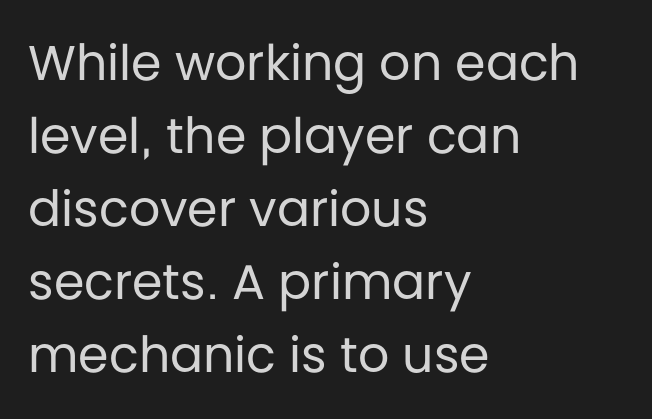
The image shows 49 px regular-weight sans-serif type, upright; set left-aligned, normal line spacing (1.49x), normal letter spacing, not underlined; low stroke contrast and a large x-height.
